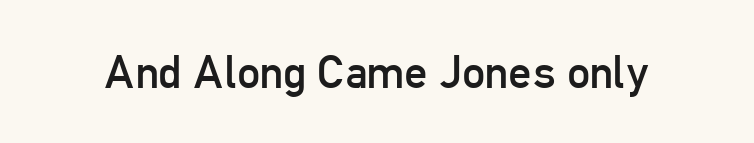
{"serif": "no", "italic": "no", "bold": "no", "weight": "regular", "width": "condensed", "stroke_contrast": "low", "x_height": "medium", "monospaced": "no", "underline": "no", "letter_spacing": "normal", "letter_spacing_em": 0.0, "glyph_px": 46}
